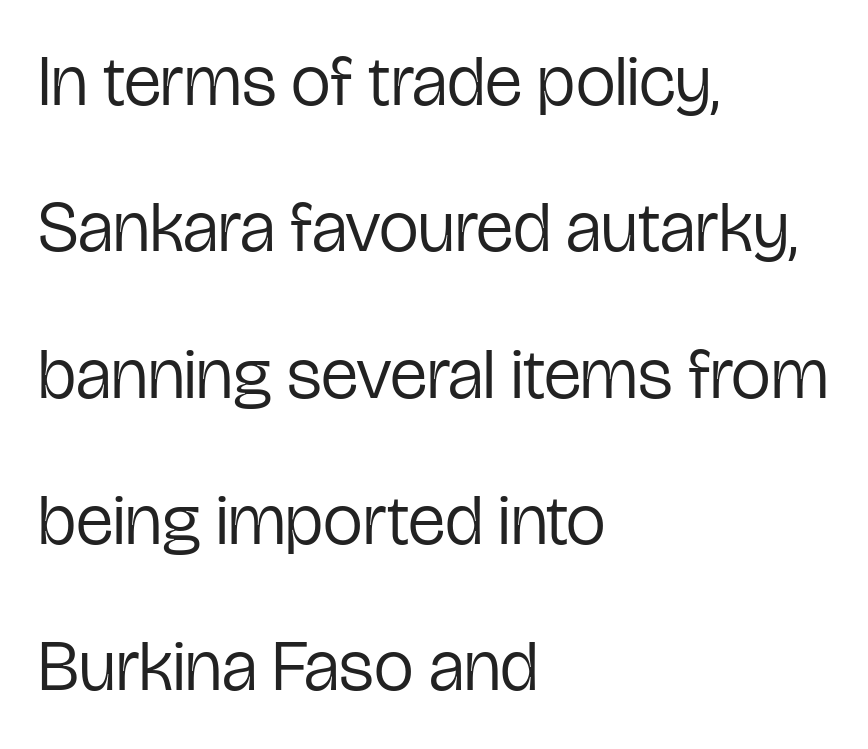
The image shows 71 px regular-weight, condensed sans-serif type, upright; set left-aligned, loose line spacing (2.06x), normal letter spacing, not underlined; low stroke contrast and a medium x-height.
